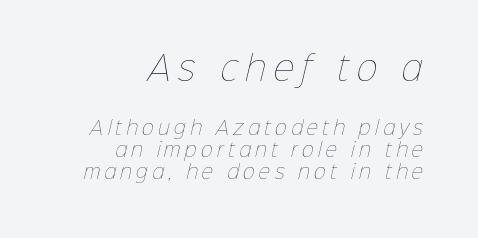
Q: Is the text bold? A: No.
Q: Is the text underlined? A: No.
Q: How is the paragraph aligned? A: Right-aligned.
Q: Is the spacing between letters normal or unusually wide? A: Unusually wide.
Q: Which block of text is set in a larger size, the first (top) or the second (bottom)? A: The first (top) one.
Q: Width (condensed, normal, or wide)? A: Normal.
Q: Stroke contrast? A: Low.
Q: x-height? A: Medium.
Q: Monospaced? A: No.
